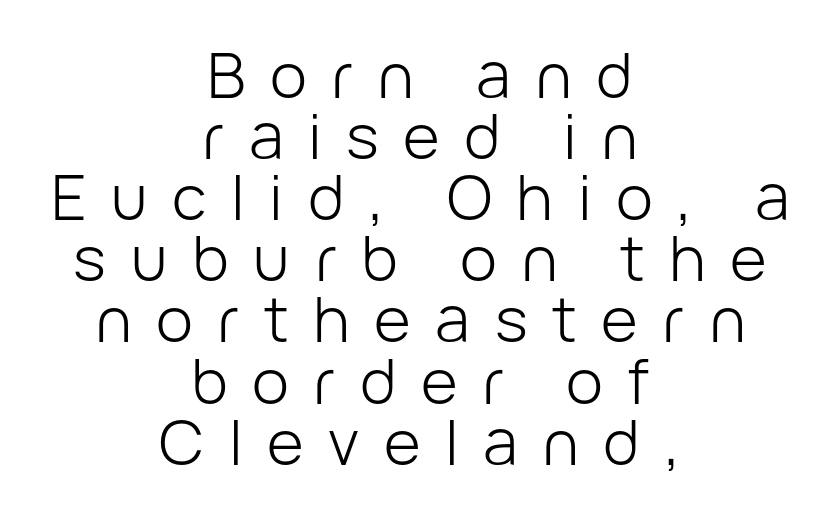
{"serif": "no", "italic": "no", "bold": "no", "weight": "light", "width": "normal", "stroke_contrast": "low", "x_height": "medium", "monospaced": "no", "underline": "no", "align": "center", "line_spacing": "tight", "line_spacing_ratio": 0.97, "letter_spacing": "wide", "letter_spacing_em": 0.39, "glyph_px": 63}
